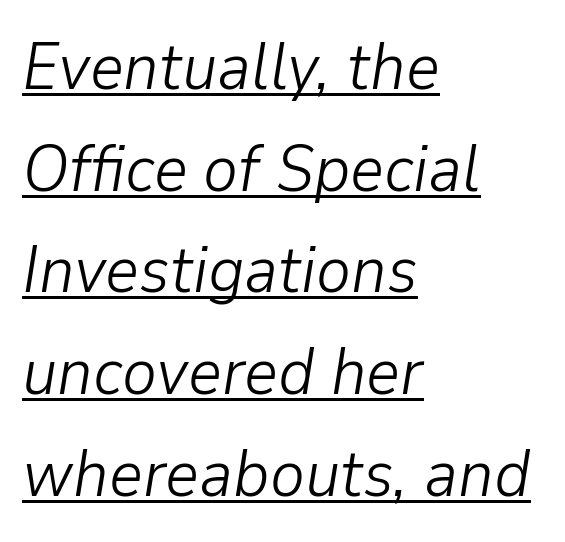
Somebody hit Ctrl+U on this one — the words are underlined. Character widths vary here, with narrow letters taking less room than wide ones. Observe the lean: these are italic letterforms. Glyph-to-glyph distance matches everyday printed text. The paragraph shown leans on its left margin.
